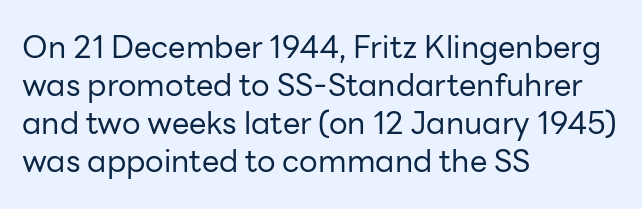
The specimen reads as upright at a glance. Plain, unruled lines of type. The rendering keeps characters at their native spacing. Stem width sits at or under what a default text font uses.
